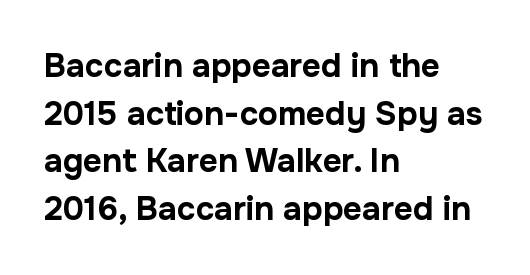
{"serif": "no", "italic": "no", "bold": "yes", "weight": "bold", "width": "normal", "stroke_contrast": "low", "x_height": "medium", "monospaced": "no", "underline": "no", "align": "left", "line_spacing": "normal", "line_spacing_ratio": 1.44, "letter_spacing": "normal", "letter_spacing_em": 0.0, "glyph_px": 33}
